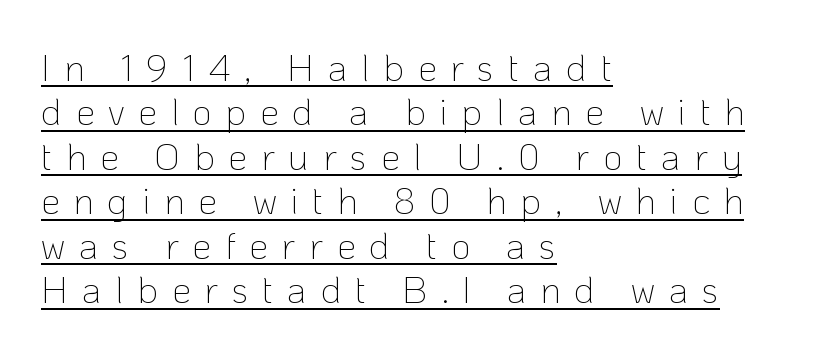
The image shows 38 px thin sans-serif type, upright; set left-aligned, line spacing 1.17x, unusually wide letter spacing (+0.36 em), underlined; low stroke contrast and a medium x-height.
